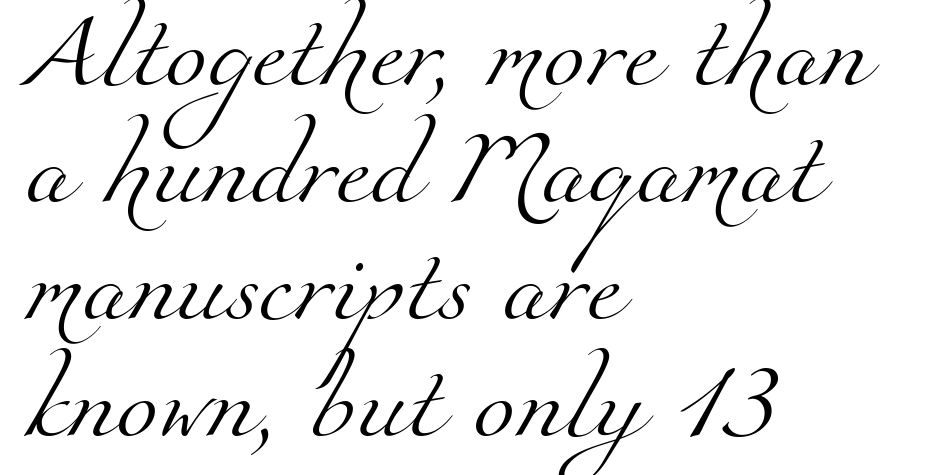
Q: Is the text bold? A: No.
Q: Is the typeface a serif or a sans-serif typeface? A: Serif.
Q: Is the text underlined? A: No.
Q: How is the paragraph aligned? A: Left-aligned.
Q: Is the spacing between letters normal or unusually wide? A: Normal.
Q: Is the spacing between lines tight, normal or loose? A: Normal.
Q: Width (condensed, normal, or wide)? A: Normal.
Q: Stroke contrast? A: Medium.
Q: x-height? A: Small.
Q: Monospaced? A: No.
